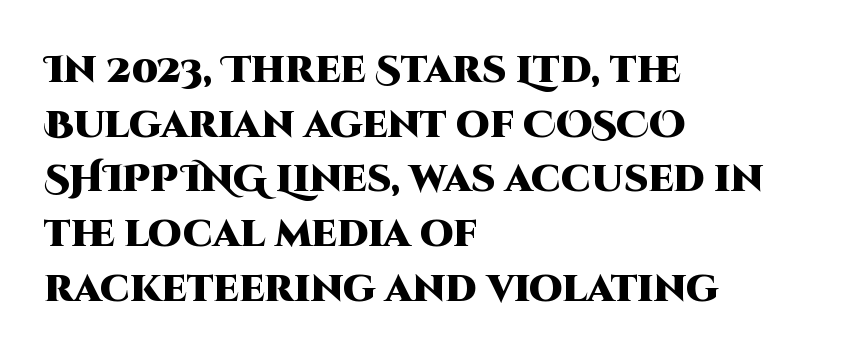
The image shows 38 px heavy sans-serif type, upright; set left-aligned, normal line spacing (1.44x), normal letter spacing, not underlined; high stroke contrast and a large x-height.
